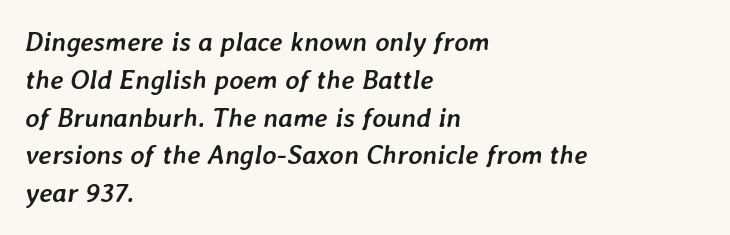
Q: Is the text bold? A: Yes.
Q: Is the text italic (slanted)? A: Yes, it leans right by about 7 degrees.
Q: Is the text underlined? A: No.
Q: How is the paragraph aligned? A: Left-aligned.
Q: Is the spacing between letters normal or unusually wide? A: Normal.
Q: Is the spacing between lines tight, normal or loose? A: Normal.
